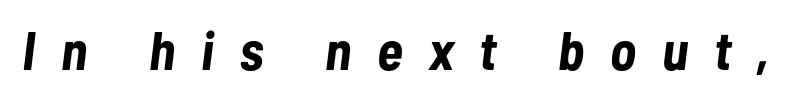
{"italic": "yes", "lean": "right", "slant_degrees": 7, "bold": "yes", "weight": "bold", "width": "condensed", "stroke_contrast": "low", "x_height": "medium", "monospaced": "no", "underline": "no", "letter_spacing": "wide", "letter_spacing_em": 0.48, "glyph_px": 54}
